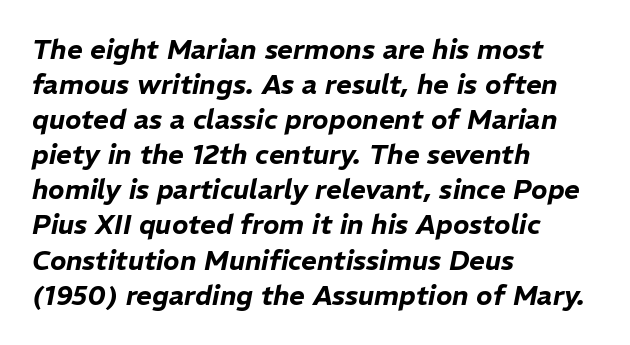
Q: Is the text italic (slanted)? A: Yes, it leans right by about 11 degrees.
Q: Is the text underlined? A: No.
Q: How is the paragraph aligned? A: Left-aligned.
Q: Is the spacing between letters normal or unusually wide? A: Normal.
Q: Is the spacing between lines tight, normal or loose? A: Normal.
